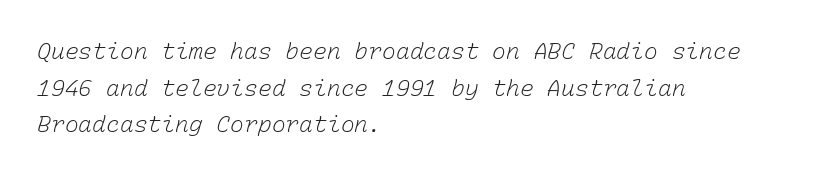
Q: Is the text bold? A: No.
Q: Is the text underlined? A: No.
Q: How is the paragraph aligned? A: Left-aligned.
Q: Is the spacing between letters normal or unusually wide? A: Normal.
Q: Is the spacing between lines tight, normal or loose? A: Normal.
